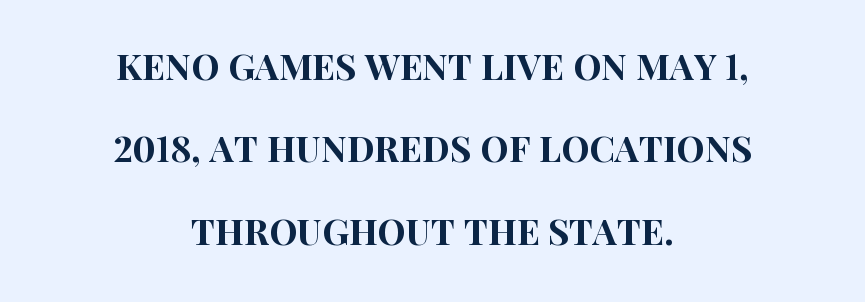
The image shows 36 px condensed sans-serif type, upright; set centered, loose line spacing (2.29x), normal letter spacing, not underlined; high stroke contrast and a large x-height.
